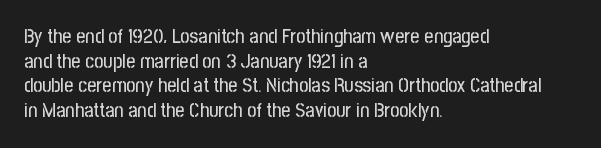
Q: Is the text italic (slanted)? A: No, it is upright.
Q: Is the text underlined? A: No.
Q: How is the paragraph aligned? A: Left-aligned.
Q: Is the spacing between letters normal or unusually wide? A: Normal.
